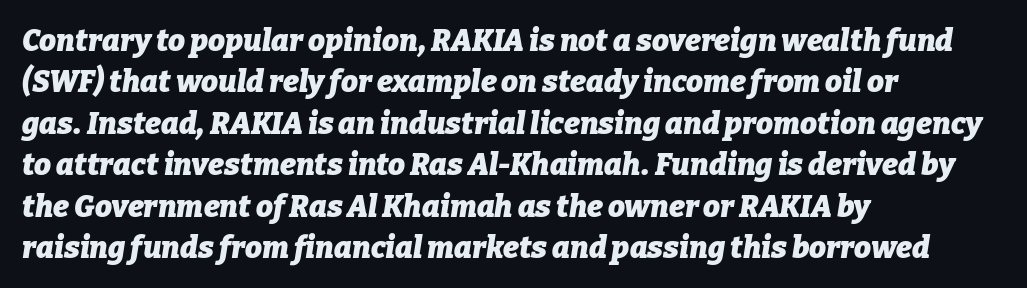
{"italic": "yes", "lean": "right", "slant_degrees": 9, "bold": "yes", "weight": "heavy", "width": "normal", "stroke_contrast": "low", "x_height": "medium", "monospaced": "no", "underline": "no", "align": "left", "line_spacing": "normal", "line_spacing_ratio": 1.38, "letter_spacing": "normal", "letter_spacing_em": 0.0, "glyph_px": 30}
